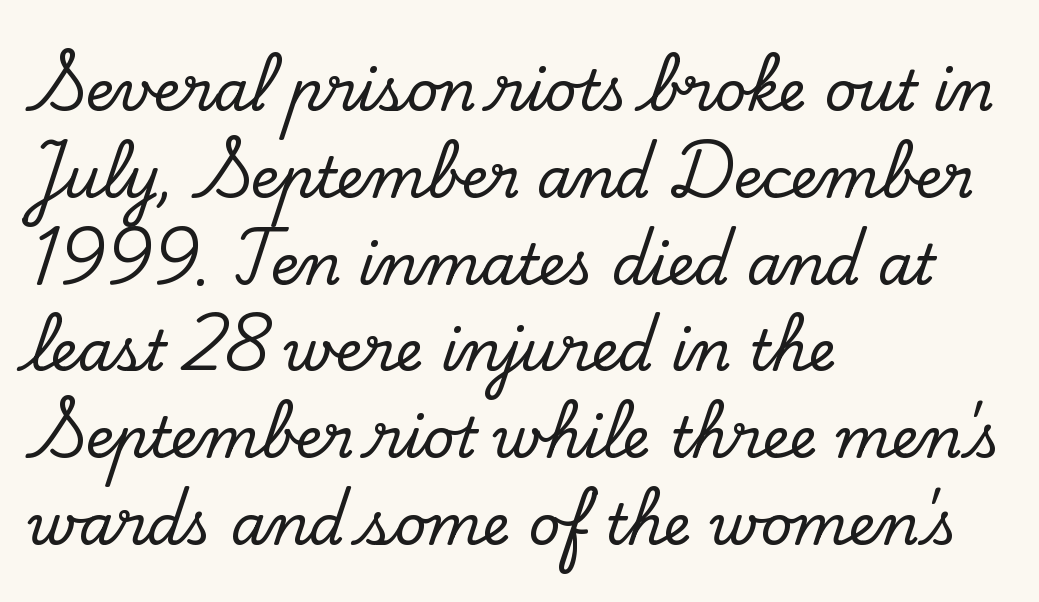
You could call the tracking neutral — neither tight nor loose. These lines sit exactly where default settings would place them. This is serif lettering, the kind often seen in printed books. Line starts are locked; line ends wander.
